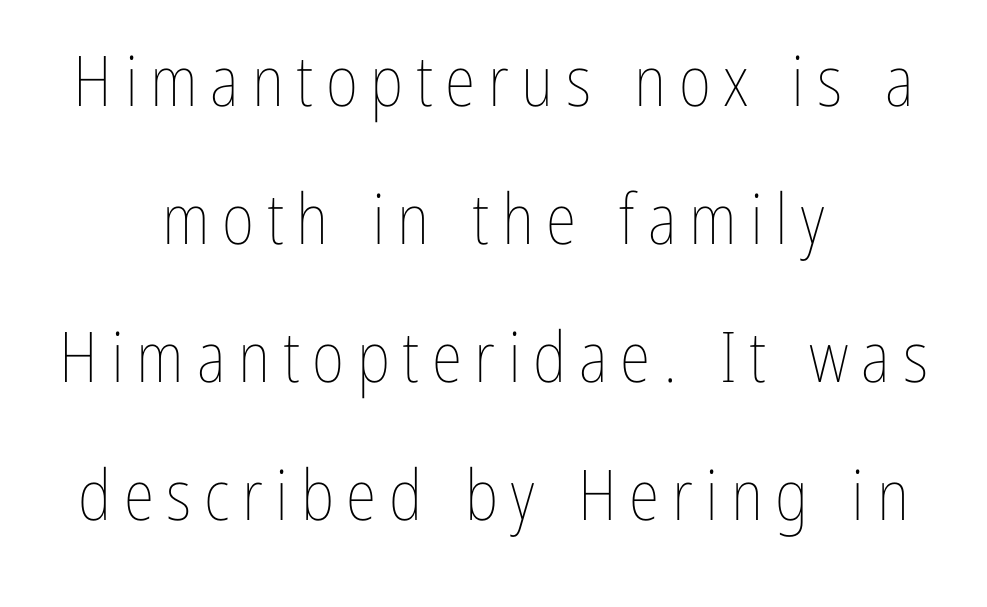
Q: Is the text bold? A: No.
Q: Is the text italic (slanted)? A: No, it is upright.
Q: Is the text underlined? A: No.
Q: How is the paragraph aligned? A: Centered.
Q: Is the spacing between lines tight, normal or loose? A: Loose.
Q: Width (condensed, normal, or wide)? A: Condensed.
Q: Stroke contrast? A: Low.
Q: x-height? A: Medium.
Q: Monospaced? A: No.
